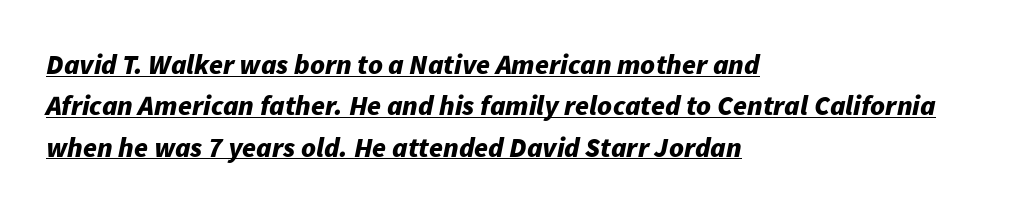
Compared with undecorated copy, this sample adds a rule below the words. This is oblique type, the kind used for emphasis or titles. Leftover space on each line is placed entirely after the last word. A full-strength bold gives these letters their thick strokes.
